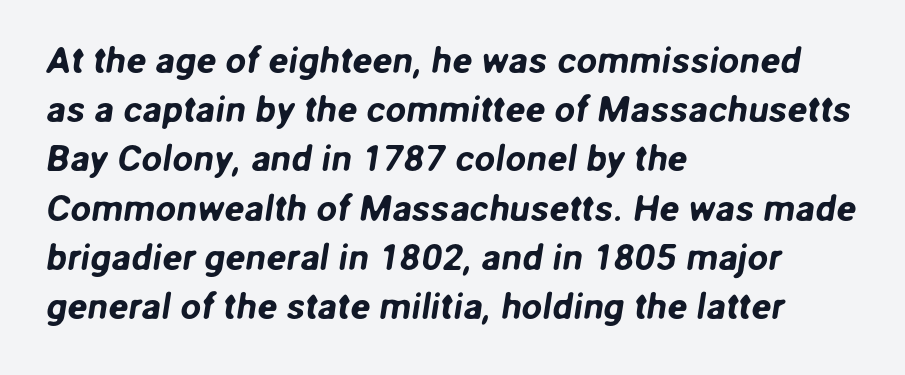
The typeface chosen for these lines omits serifs. The line-height multiplier appears to be the usual default. Letters rest on an invisible, unmarked baseline. Each word holds together tightly as a unit, with standard inter-letter gaps. These lines are set flush left with a ragged right edge.
